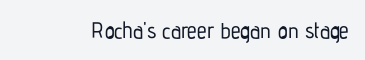
{"italic": "no", "underline": "no", "letter_spacing": "normal", "letter_spacing_em": 0.0, "glyph_px": 22}
